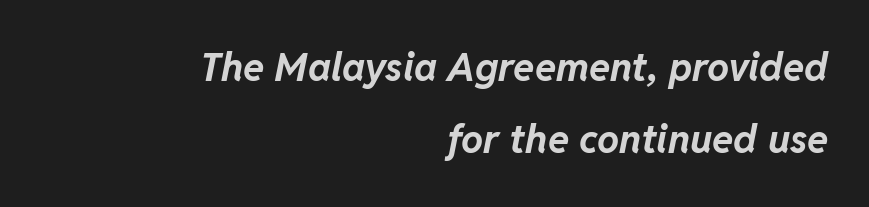
The passage shown is not underscored anywhere. Rendered with sloped, italic letterforms. This rendering uses right alignment, leaving the left contour irregular. Students, note that the glyphs here touch the page at normal intervals.
